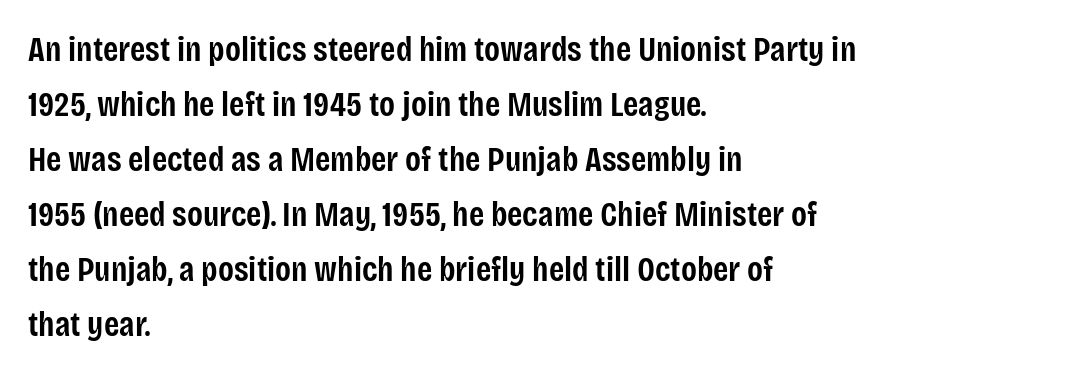
Q: Is the text bold? A: Semi-bold.
Q: Is the text italic (slanted)? A: No, it is upright.
Q: Is the typeface a serif or a sans-serif typeface? A: Sans-serif.
Q: Is the text underlined? A: No.
Q: How is the paragraph aligned? A: Left-aligned.
Q: Is the spacing between letters normal or unusually wide? A: Normal.
Q: Is the spacing between lines tight, normal or loose? A: Normal.
Q: Width (condensed, normal, or wide)? A: Condensed.
Q: Stroke contrast? A: Low.
Q: x-height? A: Large.
Q: Monospaced? A: No.
